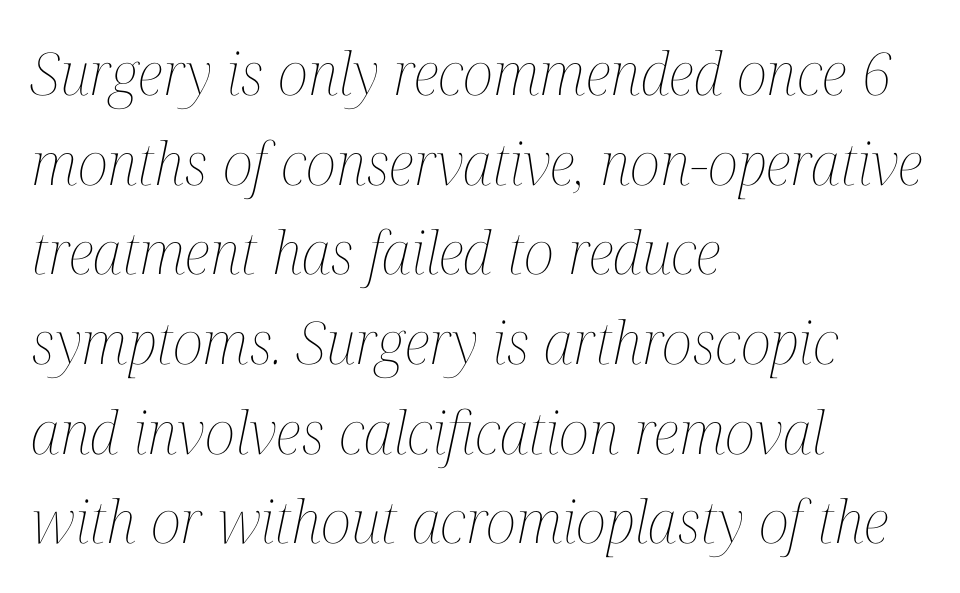
Q: Is the text bold? A: No.
Q: Is the text italic (slanted)? A: Yes, it leans right by about 12 degrees.
Q: Is the text underlined? A: No.
Q: How is the paragraph aligned? A: Left-aligned.
Q: Is the spacing between letters normal or unusually wide? A: Normal.
Q: Is the spacing between lines tight, normal or loose? A: Normal.
Q: Width (condensed, normal, or wide)? A: Condensed.
Q: Stroke contrast? A: Medium.
Q: x-height? A: Medium.
Q: Monospaced? A: No.
